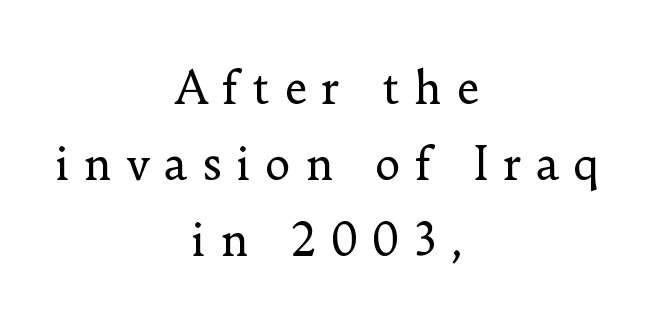
Q: Is the text bold? A: No.
Q: Is the text italic (slanted)? A: No, it is upright.
Q: Is the typeface a serif or a sans-serif typeface? A: Serif.
Q: Is the text underlined? A: No.
Q: How is the paragraph aligned? A: Centered.
Q: Is the spacing between letters normal or unusually wide? A: Unusually wide.
Q: Width (condensed, normal, or wide)? A: Normal.
Q: Stroke contrast? A: Low.
Q: x-height? A: Small.
Q: Monospaced? A: No.
